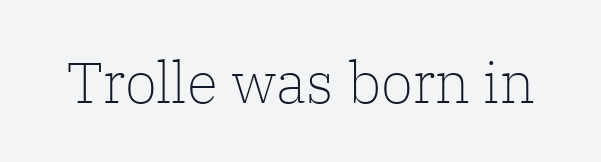
{"serif": "yes", "italic": "no", "bold": "no", "weight": "light", "width": "normal", "stroke_contrast": "low", "x_height": "medium", "monospaced": "no", "underline": "no", "letter_spacing": "normal", "letter_spacing_em": 0.0, "glyph_px": 58}
